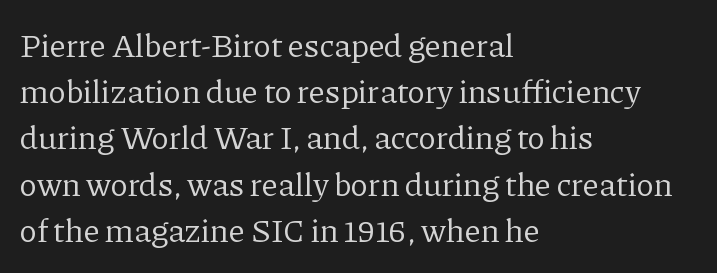
The image shows 33 px regular-weight serif type, upright; set left-aligned, normal line spacing (1.4x), normal letter spacing, not underlined; low stroke contrast and a medium x-height.
